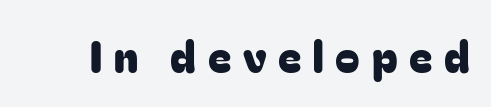
Type style note: lacks serifs. Letters rest on an invisible, unmarked baseline. Ascenders rise straight up at ninety degrees. Here the designer chose a conventional face with non-uniform glyph widths. Each word looks stretched out because of the extra space between its letters.
